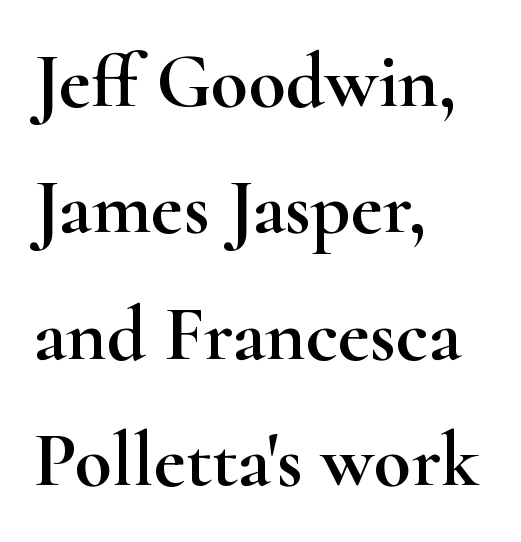
The setting favours the left margin, as ordinary paragraphs usually do. Nothing unusual about the tracking: characters are spaced as the font intends. Vertical strokes here are truly vertical. These lines are rendered in a variable-pitch font. Are there feet on the stems? There are — it's a serif.
